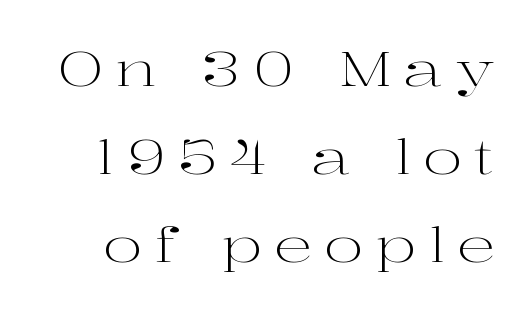
The image shows 48 px light, wide serif type, upright; set line spacing 1.83x, unusually wide letter spacing (+0.25 em), not underlined; high stroke contrast and a medium x-height.
